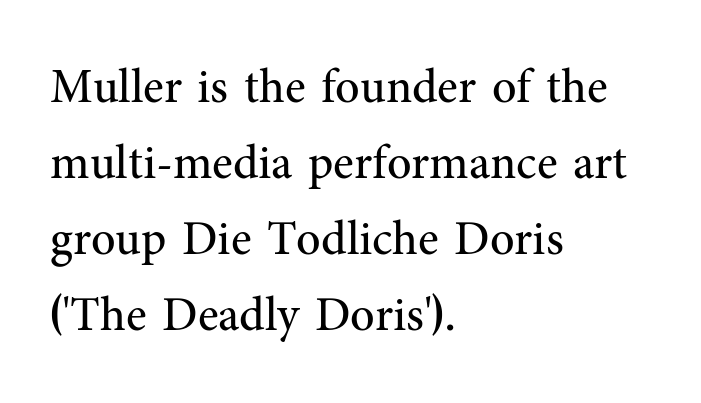
Q: Is the text bold? A: No.
Q: Is the text italic (slanted)? A: No, it is upright.
Q: Is the typeface a serif or a sans-serif typeface? A: Serif.
Q: Is the text underlined? A: No.
Q: How is the paragraph aligned? A: Left-aligned.
Q: Is the spacing between letters normal or unusually wide? A: Normal.
Q: Is the spacing between lines tight, normal or loose? A: Normal.
Q: Width (condensed, normal, or wide)? A: Normal.
Q: Stroke contrast? A: Medium.
Q: x-height? A: Medium.
Q: Monospaced? A: No.
